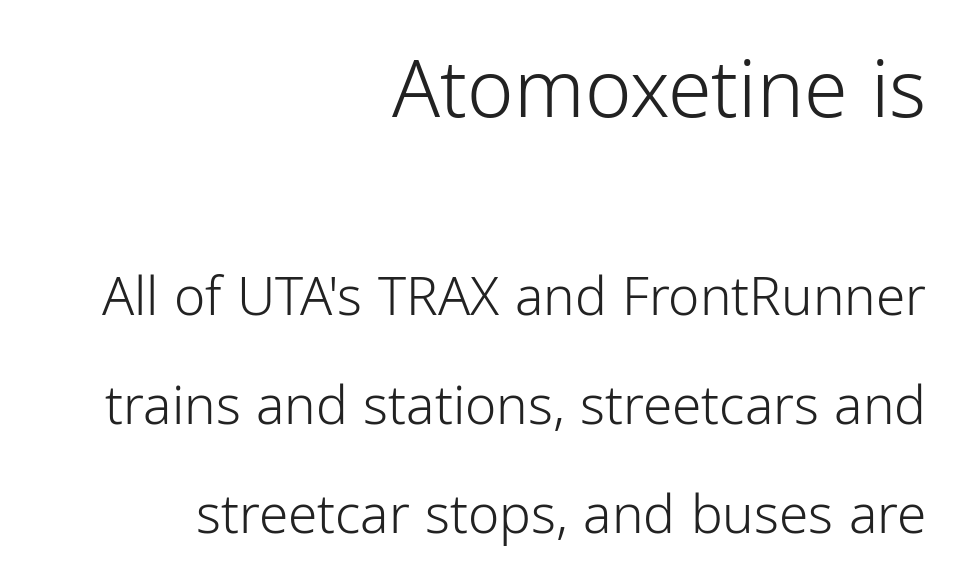
{"serif": "no", "italic": "no", "bold": "no", "weight": "light", "width": "normal", "stroke_contrast": "low", "x_height": "medium", "monospaced": "no", "underline": "no", "align": "right", "line_spacing": "loose", "line_spacing_ratio": 2.06, "letter_spacing": "normal", "letter_spacing_em": 0.0, "larger_block": "first", "size_ratio": 1.49, "glyph_px": 79}
